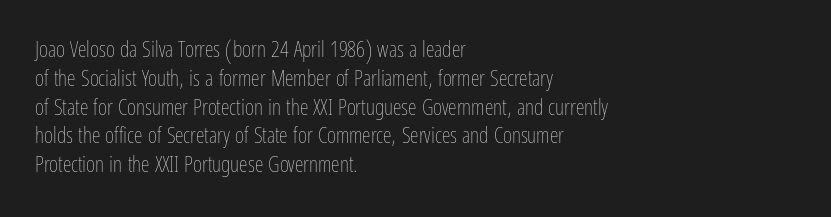
Q: Is the text bold? A: No.
Q: Is the text italic (slanted)? A: No, it is upright.
Q: Is the text underlined? A: No.
Q: How is the paragraph aligned? A: Left-aligned.
Q: Is the spacing between letters normal or unusually wide? A: Normal.
Q: Is the spacing between lines tight, normal or loose? A: Normal.
